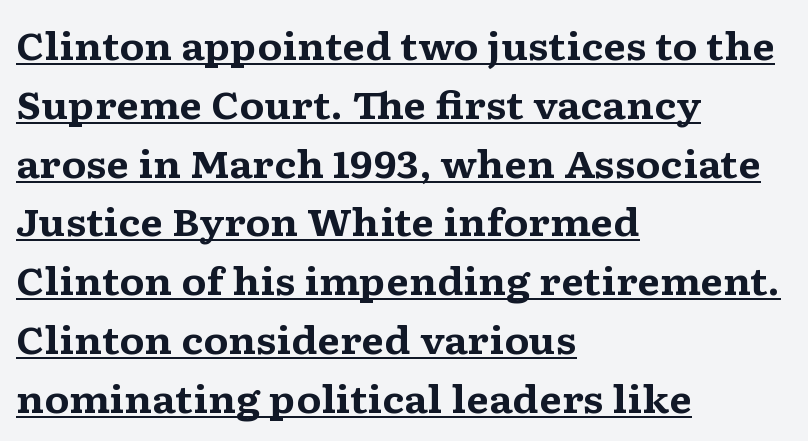
Q: Is the text bold? A: Yes.
Q: Is the text italic (slanted)? A: No, it is upright.
Q: Is the typeface a serif or a sans-serif typeface? A: Serif.
Q: Is the text underlined? A: Yes.
Q: How is the paragraph aligned? A: Left-aligned.
Q: Is the spacing between letters normal or unusually wide? A: Normal.
Q: Is the spacing between lines tight, normal or loose? A: Normal.
Q: Width (condensed, normal, or wide)? A: Wide.
Q: Stroke contrast? A: Medium.
Q: x-height? A: Medium.
Q: Monospaced? A: No.
